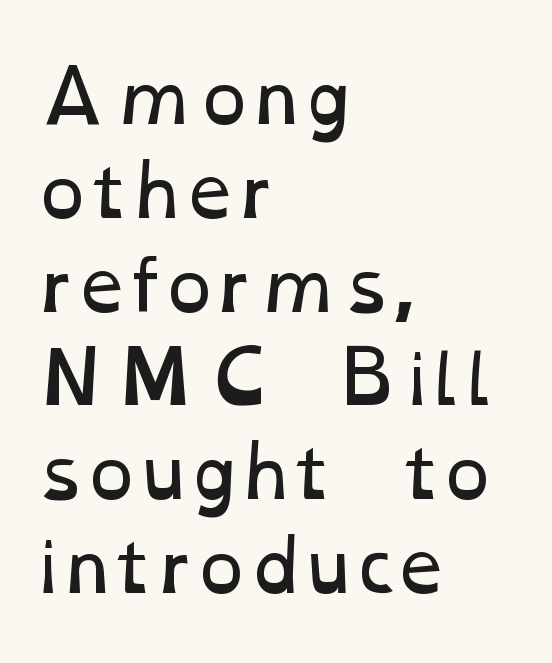
{"bold": "no", "weight": "regular", "width": "wide", "stroke_contrast": "low", "x_height": "medium", "monospaced": "no", "underline": "no", "align": "left", "line_spacing": "normal", "line_spacing_ratio": 1.34, "letter_spacing": "normal", "letter_spacing_em": 0.0, "glyph_px": 70}
